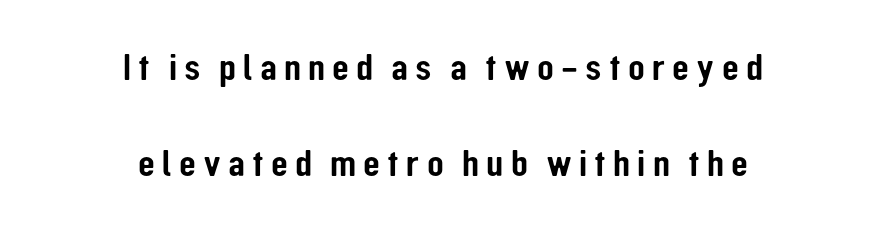
{"serif": "no", "italic": "no", "width": "condensed", "stroke_contrast": "low", "x_height": "medium", "monospaced": "no", "underline": "no", "align": "center", "line_spacing": "loose", "line_spacing_ratio": 2.46, "glyph_px": 39}
